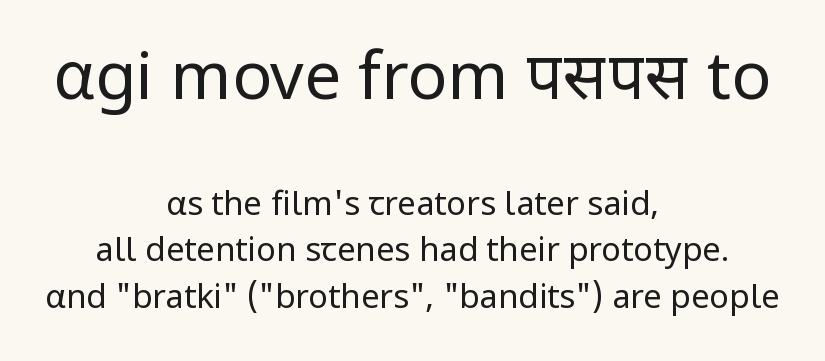
{"serif": "no", "italic": "no", "bold": "no", "weight": "regular", "width": "normal", "stroke_contrast": "low", "x_height": "medium", "monospaced": "no", "underline": "no", "align": "center", "line_spacing": "normal", "line_spacing_ratio": 1.41, "letter_spacing": "normal", "letter_spacing_em": 0.0, "larger_block": "first", "size_ratio": 2.0, "glyph_px": 66}
